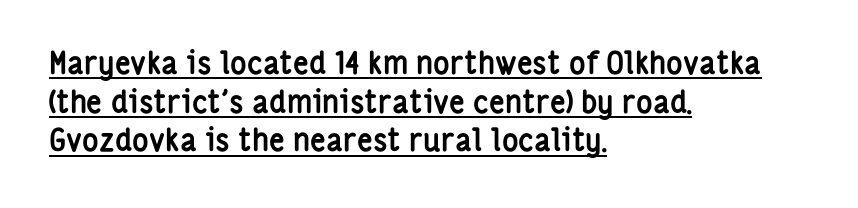
Q: Is the text bold? A: Yes.
Q: Is the text italic (slanted)? A: No, it is upright.
Q: Is the typeface a serif or a sans-serif typeface? A: Sans-serif.
Q: Is the text underlined? A: Yes.
Q: How is the paragraph aligned? A: Left-aligned.
Q: Is the spacing between letters normal or unusually wide? A: Normal.
Q: Is the spacing between lines tight, normal or loose? A: Normal.
Q: Width (condensed, normal, or wide)? A: Condensed.
Q: Stroke contrast? A: Low.
Q: x-height? A: Medium.
Q: Monospaced? A: No.
